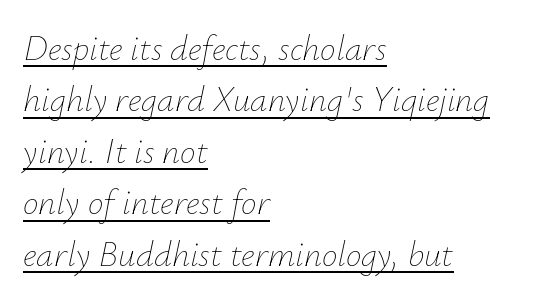
Q: Is the text bold? A: No.
Q: Is the text italic (slanted)? A: Yes, it leans right by about 12 degrees.
Q: Is the text underlined? A: Yes.
Q: How is the paragraph aligned? A: Left-aligned.
Q: Is the spacing between letters normal or unusually wide? A: Normal.
Q: Is the spacing between lines tight, normal or loose? A: Normal.
Q: Width (condensed, normal, or wide)? A: Normal.
Q: Stroke contrast? A: Low.
Q: x-height? A: Small.
Q: Monospaced? A: No.
